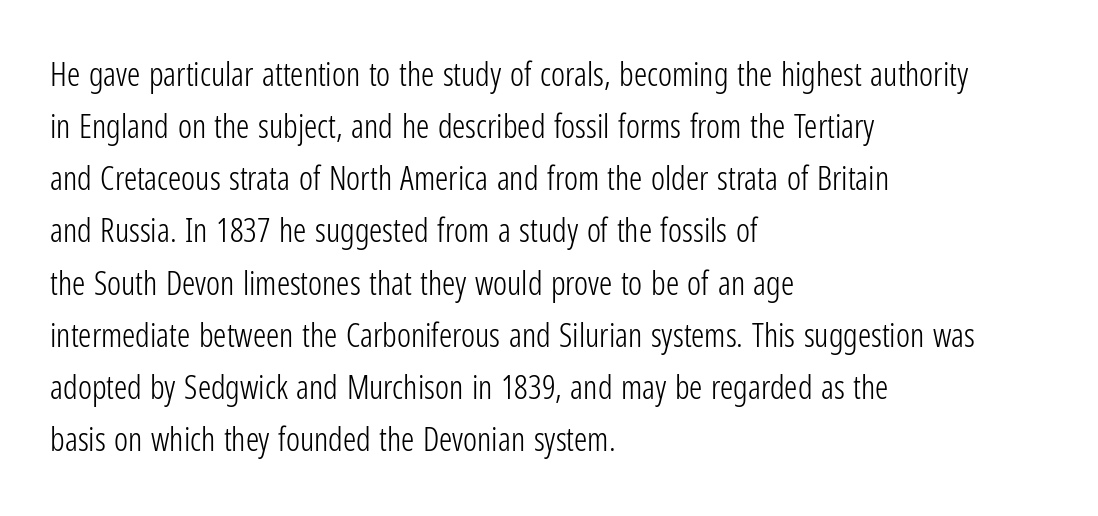
{"serif": "no", "italic": "no", "bold": "no", "weight": "light", "width": "condensed", "stroke_contrast": "low", "x_height": "medium", "monospaced": "no", "underline": "no", "align": "left", "line_spacing": "normal", "line_spacing_ratio": 1.58, "letter_spacing": "normal", "letter_spacing_em": 0.0, "glyph_px": 33}
